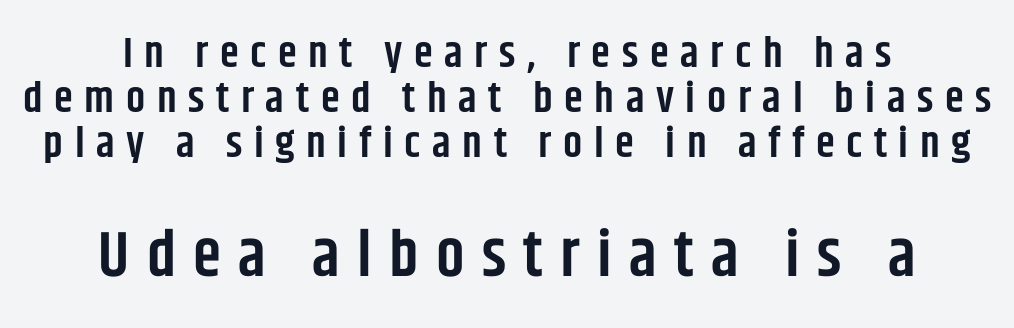
The image shows 64 px semibold, condensed sans-serif type, upright; set centered, tight line spacing (1.05x), unusually wide letter spacing (+0.27 em), not underlined; the second (bottom) block is 1.49x larger; low stroke contrast and a large x-height.
